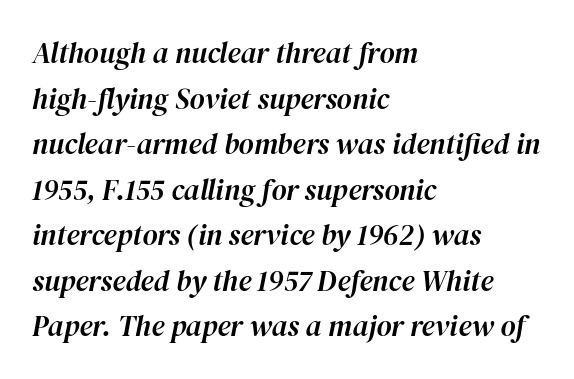
The horizontal fit of the characters is conventional and even. The specimen omits any rule beneath the text block's lines. Notice how the stems are inclined rather than vertical — that's the hallmark of italics. The letters advance in unequal steps, a hallmark of proportional type.
